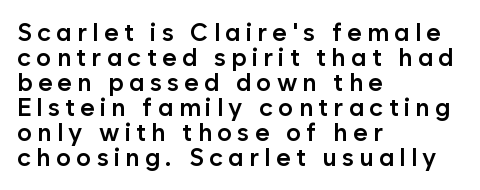
This is roman type, the default non-slanted kind. This rendering widens character spacing well past its baseline value. A classic flush-left, rag-right setting is used for this passage. Typesetter's note: demi weight, one step under bold. The gap between lines stays unmarked. Baseline-to-baseline distance is barely more than the letter height.
